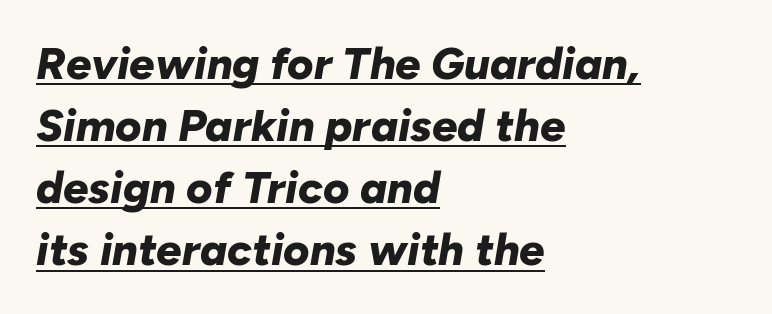
The image shows 45 px bold type, italic (leaning right); set left-aligned, normal line spacing (1.38x), normal letter spacing, underlined; low stroke contrast and a medium x-height.
